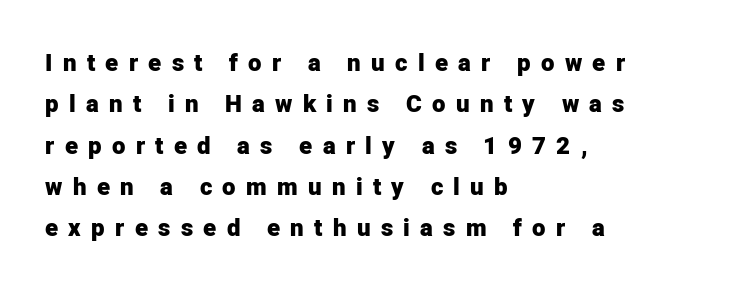
Q: Is the text bold? A: Yes.
Q: Is the text italic (slanted)? A: No, it is upright.
Q: Is the text underlined? A: No.
Q: How is the paragraph aligned? A: Left-aligned.
Q: Is the spacing between letters normal or unusually wide? A: Unusually wide.
